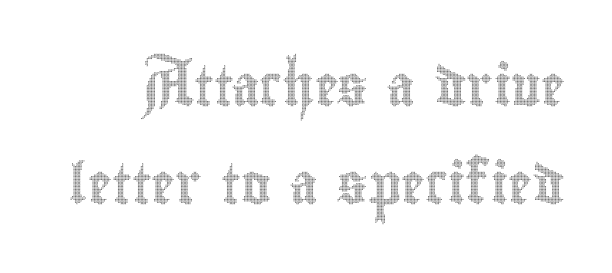
{"italic": "no", "width": "condensed", "x_height": "small", "monospaced": "no", "underline": "no", "line_spacing": "loose", "line_spacing_ratio": 2.44, "letter_spacing": "normal", "letter_spacing_em": 0.0, "glyph_px": 40}
